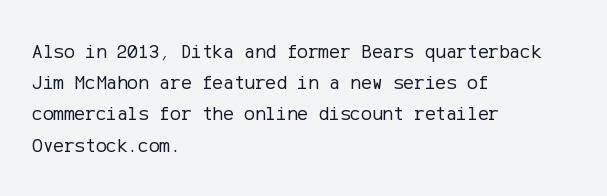
Q: Is the text bold? A: No.
Q: Is the text italic (slanted)? A: No, it is upright.
Q: Is the text underlined? A: No.
Q: How is the paragraph aligned? A: Left-aligned.
Q: Is the spacing between letters normal or unusually wide? A: Normal.
Q: Is the spacing between lines tight, normal or loose? A: Normal.
